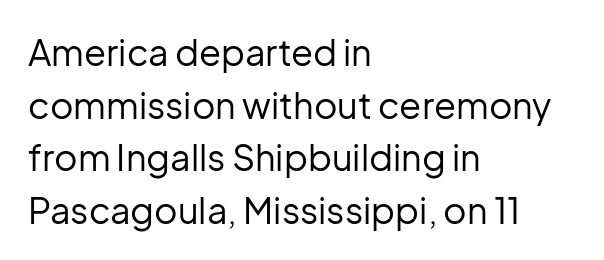
The image shows 36 px regular-weight sans-serif type, upright; set left-aligned, normal line spacing (1.46x), normal letter spacing, not underlined; low stroke contrast and a medium x-height.
